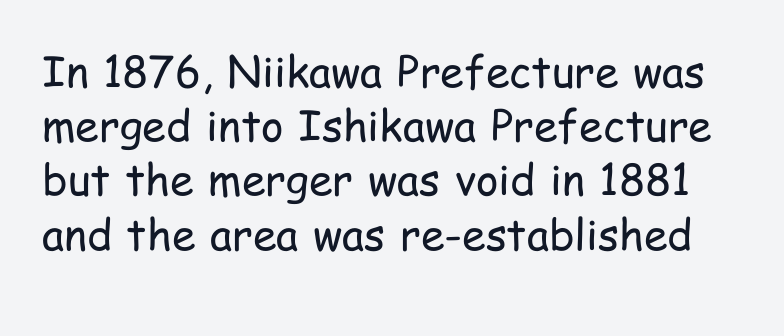
Nobody drew a line under any word here. Standard letterfit; no display-style spreading of the glyphs. Quick note: not italic, upright. The text was rendered using a sans face with plain stroke endings. The strokes are not fattened; the text isn't bold.
